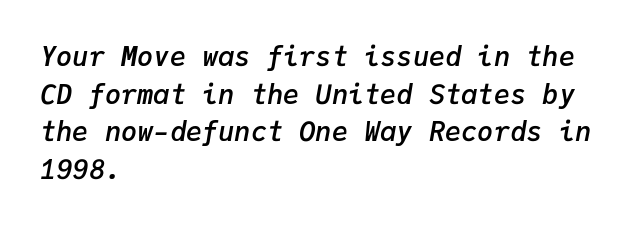
{"italic": "yes", "lean": "right", "slant_degrees": 9, "bold": "semi", "underline": "no", "align": "left", "line_spacing": "normal", "line_spacing_ratio": 1.39, "letter_spacing": "normal", "letter_spacing_em": 0.0, "glyph_px": 27}
